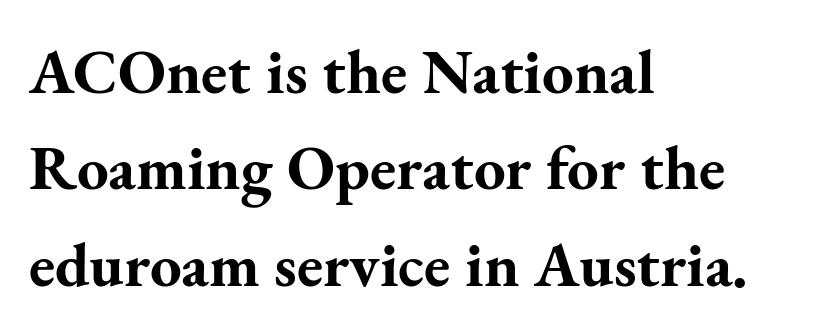
The image shows 63 px bold serif type, upright; set left-aligned, normal line spacing (1.53x), normal letter spacing, not underlined; medium stroke contrast and a small x-height.
